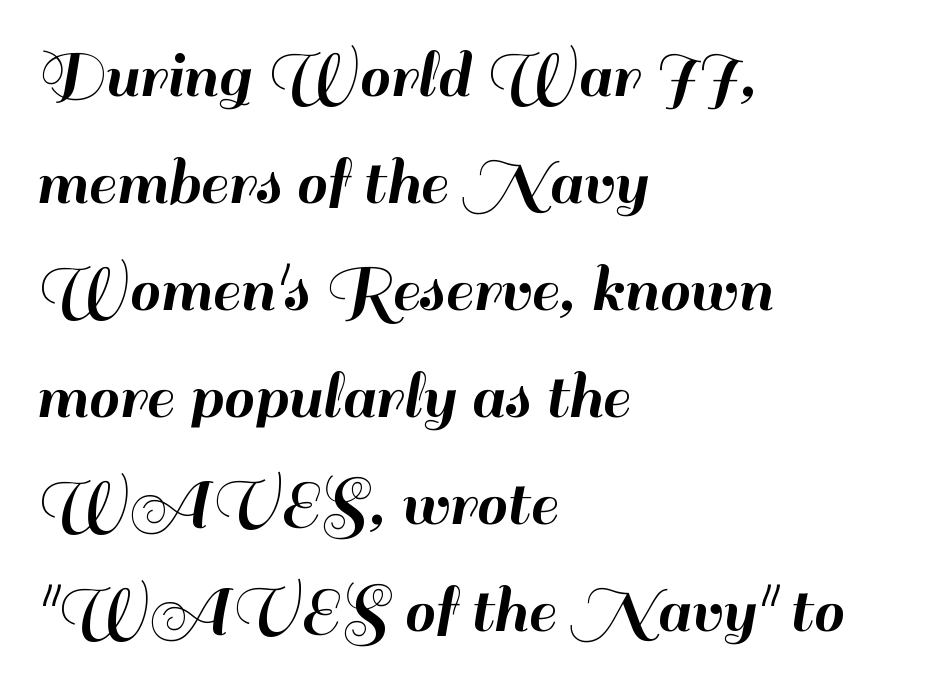
The image shows 70 px sans-serif type; set left-aligned, normal line spacing (1.53x), normal letter spacing, not underlined; high stroke contrast and a small x-height.
